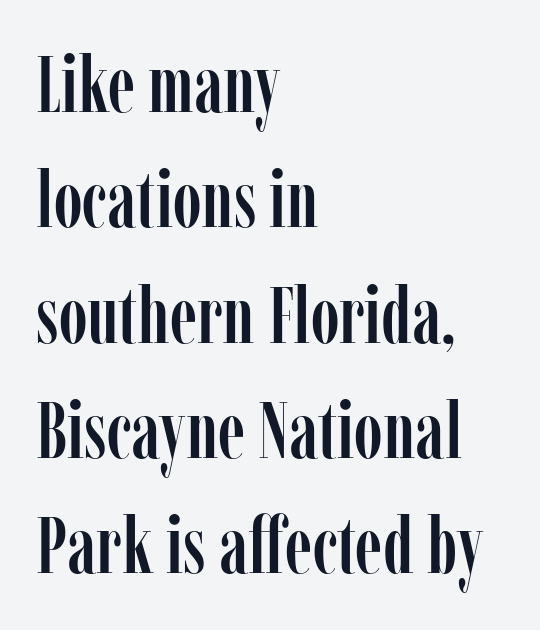
Every character sits straight up, as roman type does. Note the varied advance widths — an 'i' is clearly narrower than an 'm'. Compared with typical body copy, the letter spacing here is the same. Look at the bottom of the vertical strokes: they flare into serifs here. Which margin do the lines hug? The left one — the right edge is uneven. The specimen omits any rule beneath the text block's lines.
